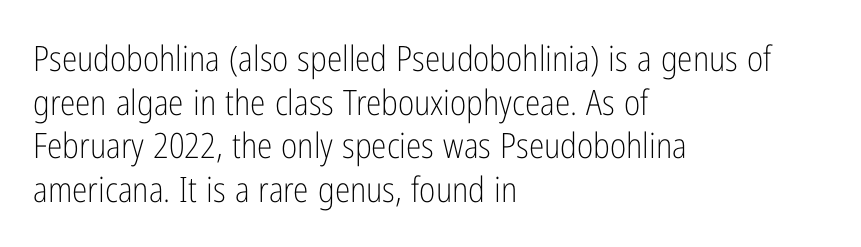
{"serif": "no", "italic": "no", "bold": "no", "weight": "light", "width": "condensed", "stroke_contrast": "low", "x_height": "medium", "monospaced": "no", "underline": "no", "align": "left", "line_spacing": "normal", "line_spacing_ratio": 1.25, "letter_spacing": "normal", "letter_spacing_em": 0.0, "glyph_px": 35}
